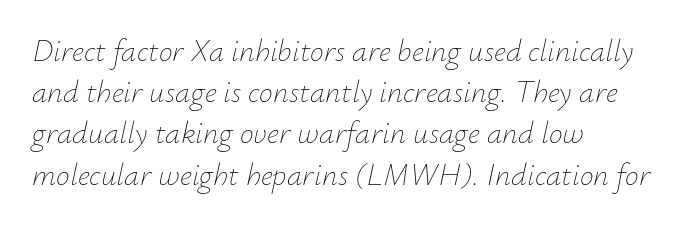
Q: Is the text bold? A: No.
Q: Is the text italic (slanted)? A: Yes, it leans right by about 12 degrees.
Q: Is the text underlined? A: No.
Q: How is the paragraph aligned? A: Left-aligned.
Q: Is the spacing between letters normal or unusually wide? A: Normal.
Q: Is the spacing between lines tight, normal or loose? A: Normal.
Q: Width (condensed, normal, or wide)? A: Normal.
Q: Stroke contrast? A: Low.
Q: x-height? A: Small.
Q: Monospaced? A: No.
